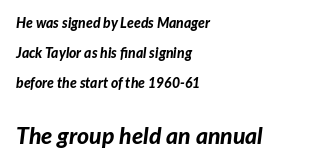
Q: Is the text bold? A: Yes.
Q: Is the text italic (slanted)? A: Yes, it leans right by about 7 degrees.
Q: Is the text underlined? A: No.
Q: How is the paragraph aligned? A: Left-aligned.
Q: Is the spacing between letters normal or unusually wide? A: Normal.
Q: Is the spacing between lines tight, normal or loose? A: Loose.
Q: Which block of text is set in a larger size, the first (top) or the second (bottom)? A: The second (bottom) one.
